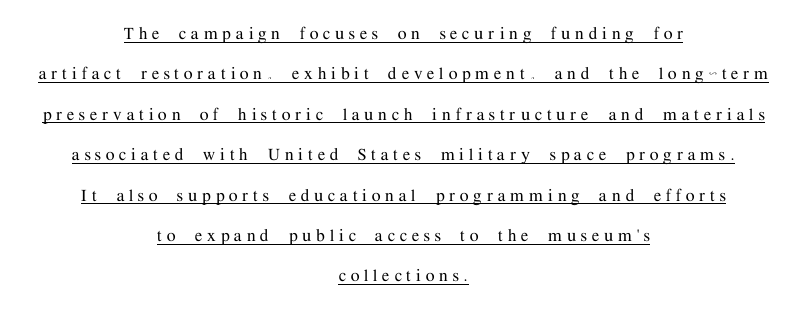
The rendering uses a large line-height, opening up the rows. Ordinary non-slanted type is in use. This rendering features underlined lettering. Short and long lines alike share a common midpoint.
